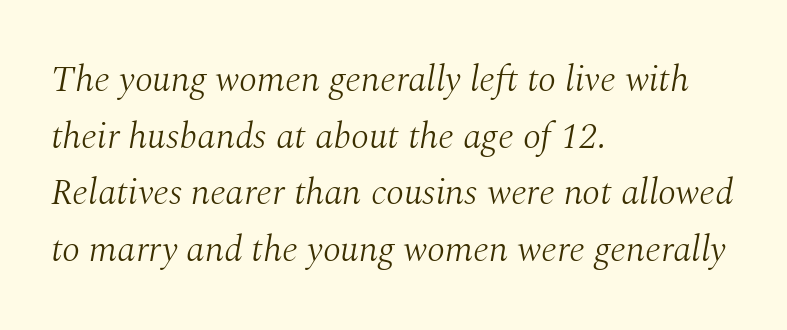
Horizontal alignment here is leftward, the default for most running prose. Letters rest on an invisible, unmarked baseline. Standard letterfit; no display-style spreading of the glyphs. Each stroke keeps to a modest, everyday thickness or less.
